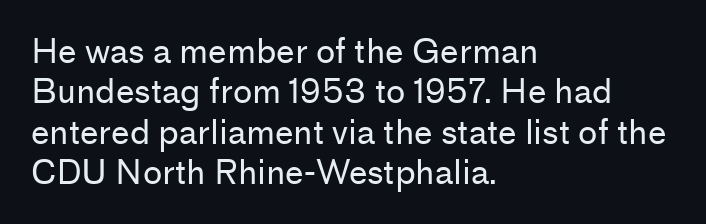
Decoration check: the copy has no underline. Note: no serifs on the glyphs. Notice how the stems are strictly vertical — no italics here. Reading down the block, your eye returns to a fixed left position each line.
